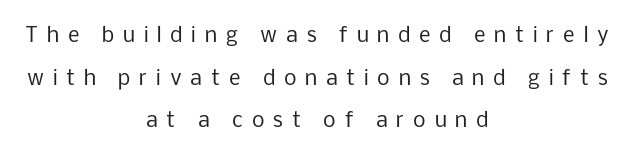
The image shows 20 px text type, upright; set centered, loose line spacing (2.13x), unusually wide letter spacing (+0.44 em), not underlined.
